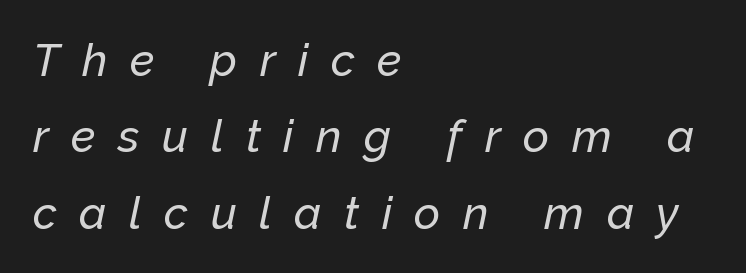
No word sits above an underline. Observe the lean: these are italic letterforms. The paragraph shown leans on its left margin. Each word looks stretched out because of the extra space between its letters.
